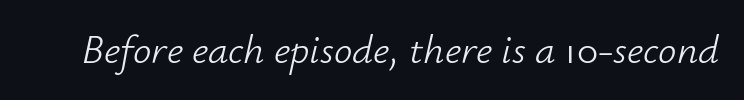
The font is comparable to plain body text, perhaps lighter. Unmarked baselines from the first word to the last. Do the characters align in a grid? No, the font is proportional. Posture: slanted. Short note: letters normally spaced.
